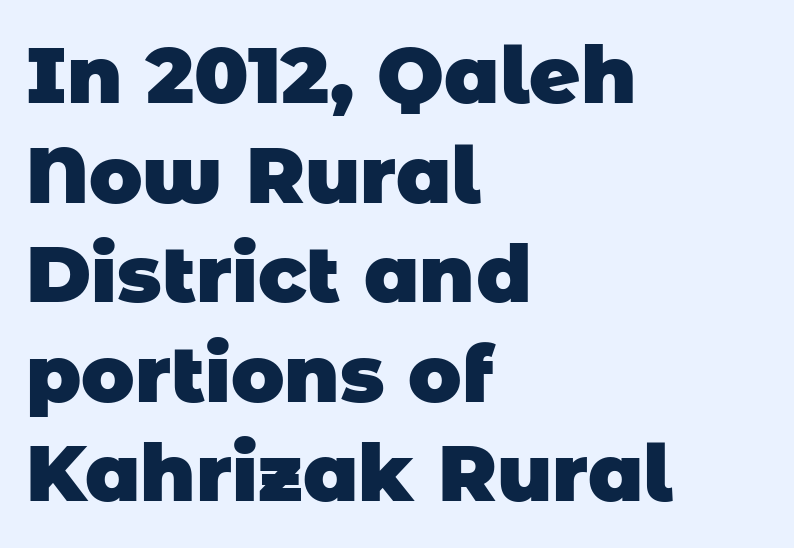
Glyph-to-glyph distance matches everyday printed text. Notice how descenders clear the ascenders below comfortably — that's standard leading. The typeface chosen for these lines omits serifs. These lines are set flush left with a ragged right edge.
